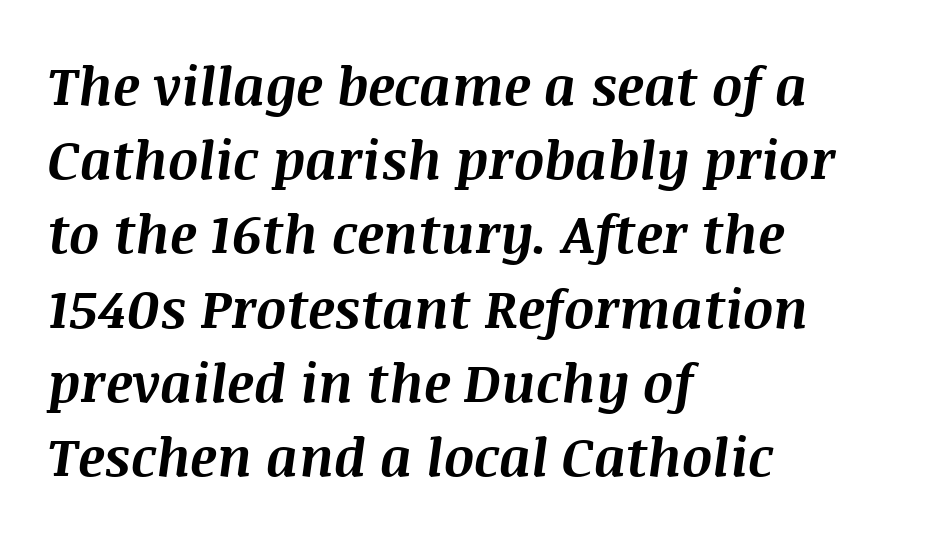
The image shows 53 px bold type, italic (leaning right); set left-aligned, normal line spacing (1.4x), normal letter spacing, not underlined; medium stroke contrast and a large x-height.
